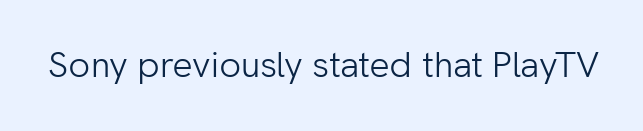
{"serif": "no", "italic": "no", "bold": "no", "weight": "light", "width": "normal", "stroke_contrast": "low", "x_height": "medium", "monospaced": "no", "underline": "no", "letter_spacing": "normal", "letter_spacing_em": 0.0, "glyph_px": 36}
